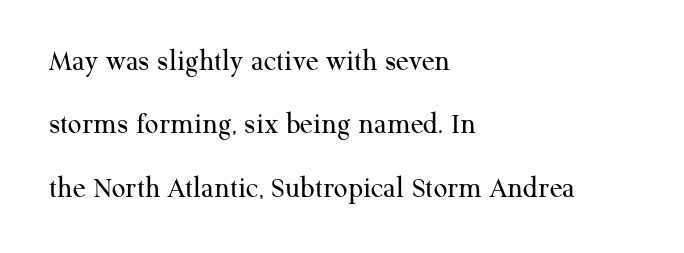
The image shows 30 px regular-weight serif type, upright; set left-aligned, loose line spacing (2.11x), normal letter spacing, not underlined; medium stroke contrast and a medium x-height.
